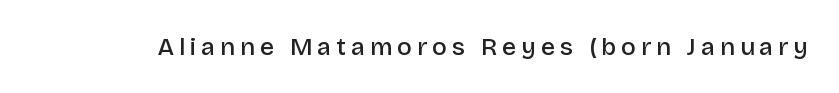
The image shows 25 px text type, upright; set not underlined.
